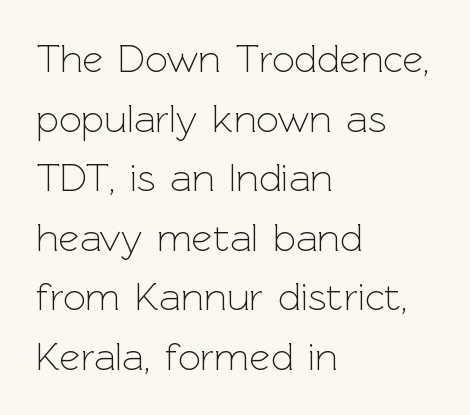
{"serif": "no", "italic": "no", "bold": "no", "weight": "light", "width": "normal", "x_height": "medium", "monospaced": "no", "underline": "no", "align": "left", "line_spacing": "normal", "line_spacing_ratio": 1.49, "letter_spacing": "normal", "letter_spacing_em": 0.0, "glyph_px": 40}
